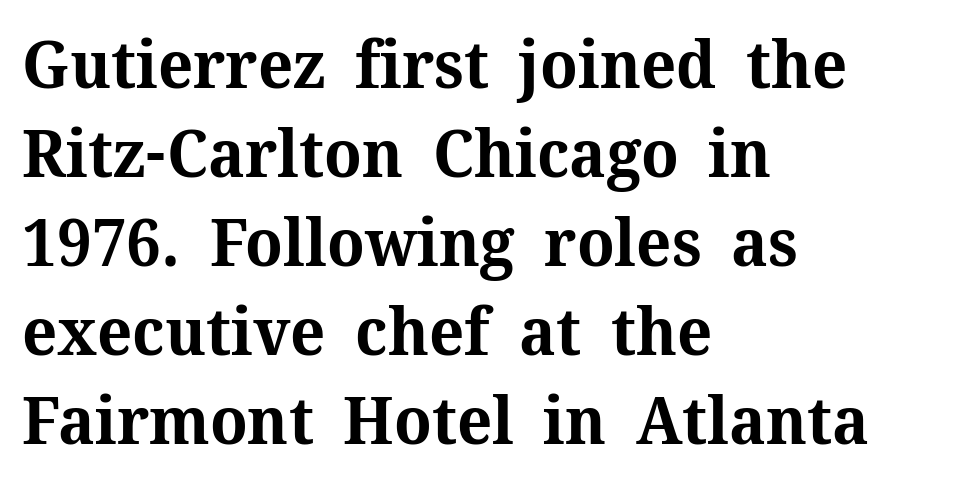
Q: Is the text bold? A: Yes.
Q: Is the text italic (slanted)? A: No, it is upright.
Q: Is the typeface a serif or a sans-serif typeface? A: Serif.
Q: Is the text underlined? A: No.
Q: How is the paragraph aligned? A: Left-aligned.
Q: Is the spacing between letters normal or unusually wide? A: Normal.
Q: Is the spacing between lines tight, normal or loose? A: Normal.
Q: Width (condensed, normal, or wide)? A: Normal.
Q: Stroke contrast? A: Medium.
Q: x-height? A: Medium.
Q: Monospaced? A: No.
